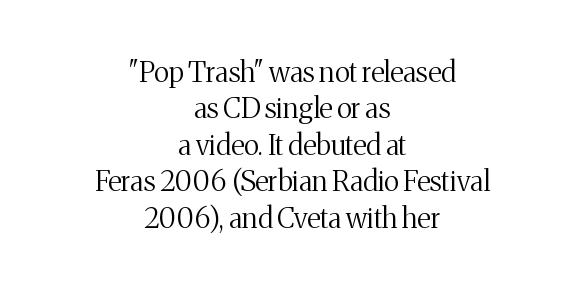
Q: Is the text bold? A: No.
Q: Is the text italic (slanted)? A: No, it is upright.
Q: Is the typeface a serif or a sans-serif typeface? A: Serif.
Q: Is the text underlined? A: No.
Q: How is the paragraph aligned? A: Centered.
Q: Is the spacing between letters normal or unusually wide? A: Normal.
Q: Is the spacing between lines tight, normal or loose? A: Normal.
Q: Width (condensed, normal, or wide)? A: Normal.
Q: Stroke contrast? A: Medium.
Q: x-height? A: Medium.
Q: Monospaced? A: No.
